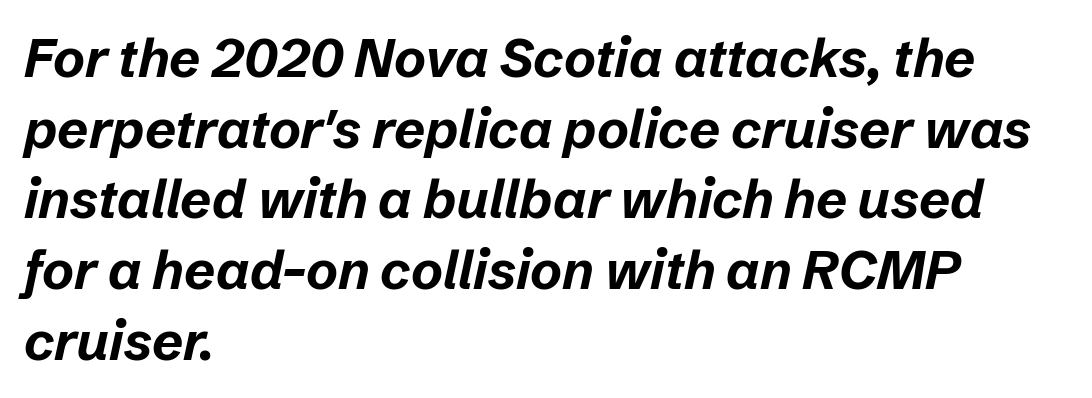
{"italic": "yes", "lean": "right", "slant_degrees": 12, "bold": "yes", "weight": "bold", "width": "normal", "stroke_contrast": "low", "x_height": "medium", "monospaced": "no", "underline": "no", "align": "left", "line_spacing": "normal", "line_spacing_ratio": 1.31, "letter_spacing": "normal", "letter_spacing_em": 0.0, "glyph_px": 54}
